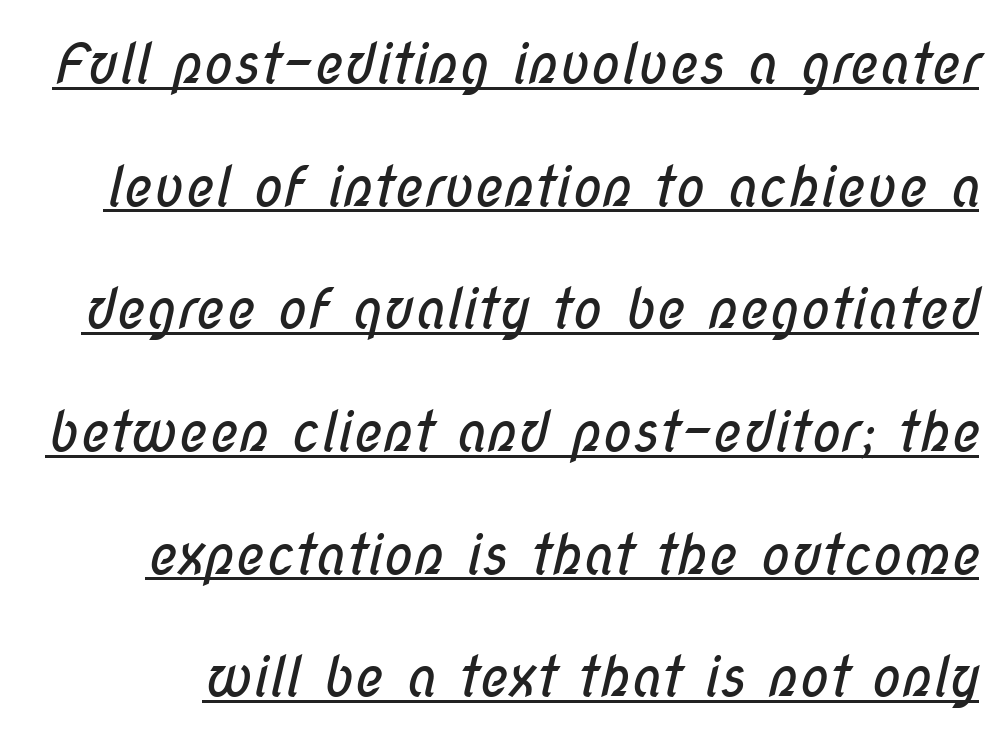
Each new line begins a long way beneath the previous one. No feet cap the strokes, marking this as sans-serif type. The weight tops out at a normal text grade. A continuous stroke trails under the words, as in a hyperlink. This sample has the flowing, uneven cadence of proportional lettering.
